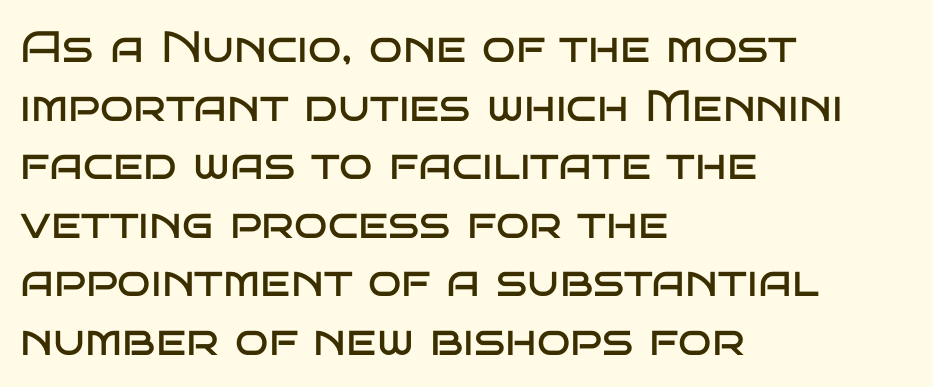
The image shows 44 px regular-weight, wide sans-serif type, upright; set left-aligned, normal line spacing (1.33x), normal letter spacing, not underlined; low stroke contrast and a large x-height.
